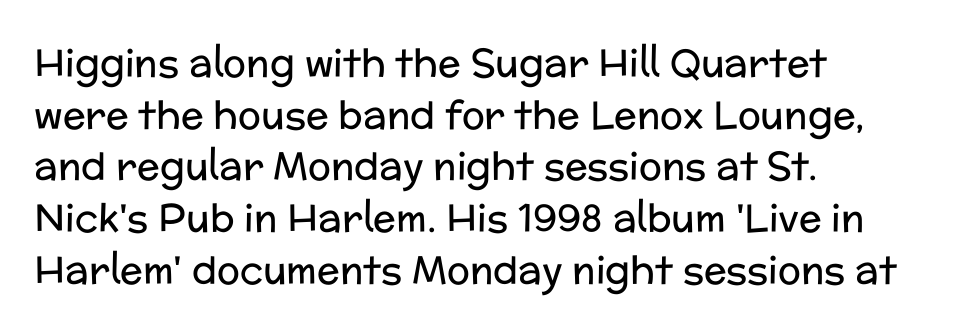
{"serif": "no", "italic": "no", "bold": "no", "weight": "regular", "width": "normal", "stroke_contrast": "low", "x_height": "medium", "monospaced": "no", "underline": "no", "align": "left", "line_spacing": "normal", "line_spacing_ratio": 1.36, "letter_spacing": "normal", "letter_spacing_em": 0.0, "glyph_px": 38}
